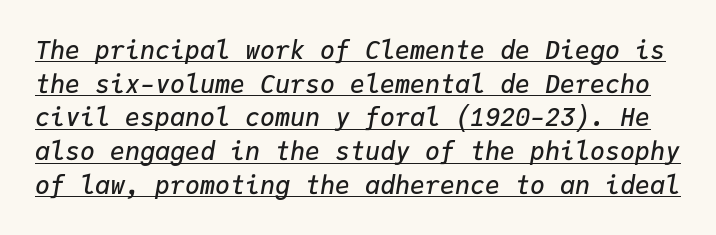
Q: Is the text bold? A: Semi-bold.
Q: Is the text italic (slanted)? A: Yes, it leans right by about 9 degrees.
Q: Is the text underlined? A: Yes.
Q: Is the spacing between letters normal or unusually wide? A: Normal.
Q: Is the spacing between lines tight, normal or loose? A: Normal.
